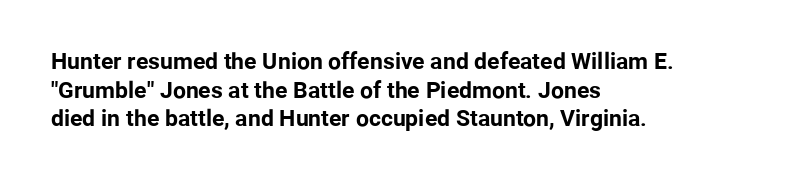
{"italic": "no", "bold": "yes", "underline": "no", "align": "left", "line_spacing": "normal", "line_spacing_ratio": 1.25, "letter_spacing": "normal", "letter_spacing_em": 0.0, "glyph_px": 23}
